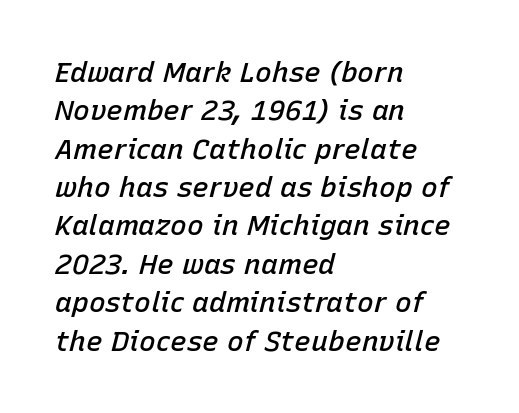
Q: Is the text bold? A: Semi-bold.
Q: Is the text italic (slanted)? A: Yes, it leans right by about 15 degrees.
Q: Is the text underlined? A: No.
Q: How is the paragraph aligned? A: Left-aligned.
Q: Is the spacing between letters normal or unusually wide? A: Normal.
Q: Is the spacing between lines tight, normal or loose? A: Normal.
Q: Width (condensed, normal, or wide)? A: Normal.
Q: Stroke contrast? A: Low.
Q: x-height? A: Medium.
Q: Monospaced? A: No.
